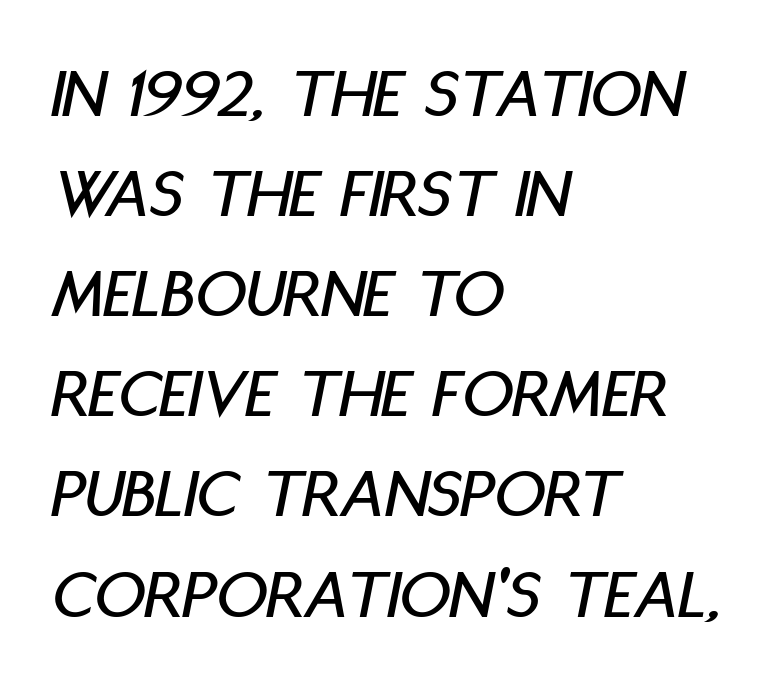
{"italic": "yes", "lean": "right", "slant_degrees": 11, "width": "condensed", "stroke_contrast": "low", "x_height": "large", "monospaced": "no", "underline": "no", "align": "left", "line_spacing": "normal", "line_spacing_ratio": 1.41, "letter_spacing": "normal", "letter_spacing_em": 0.0, "glyph_px": 71}
